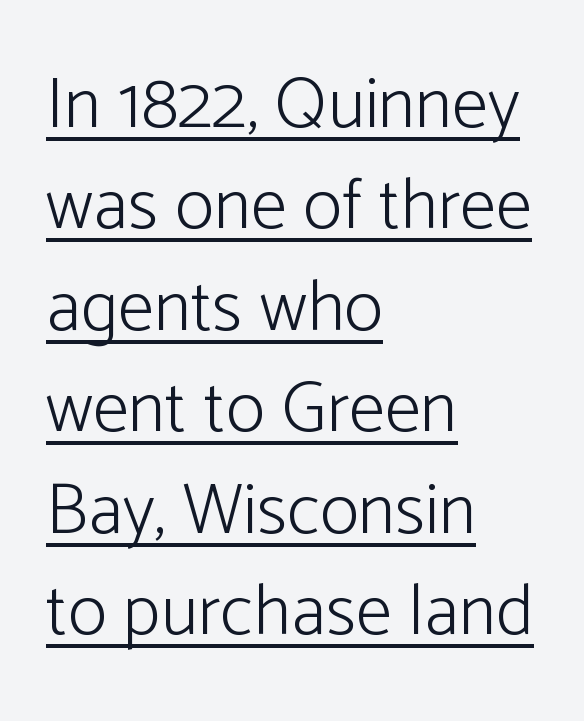
Horizontally, the lines are justified to the leading edge only. Honestly, the letter spacing is just normal — you wouldn't notice it. The face used here is proportionally spaced, like ordinary book or web type. Every character sits straight up, as roman type does.
